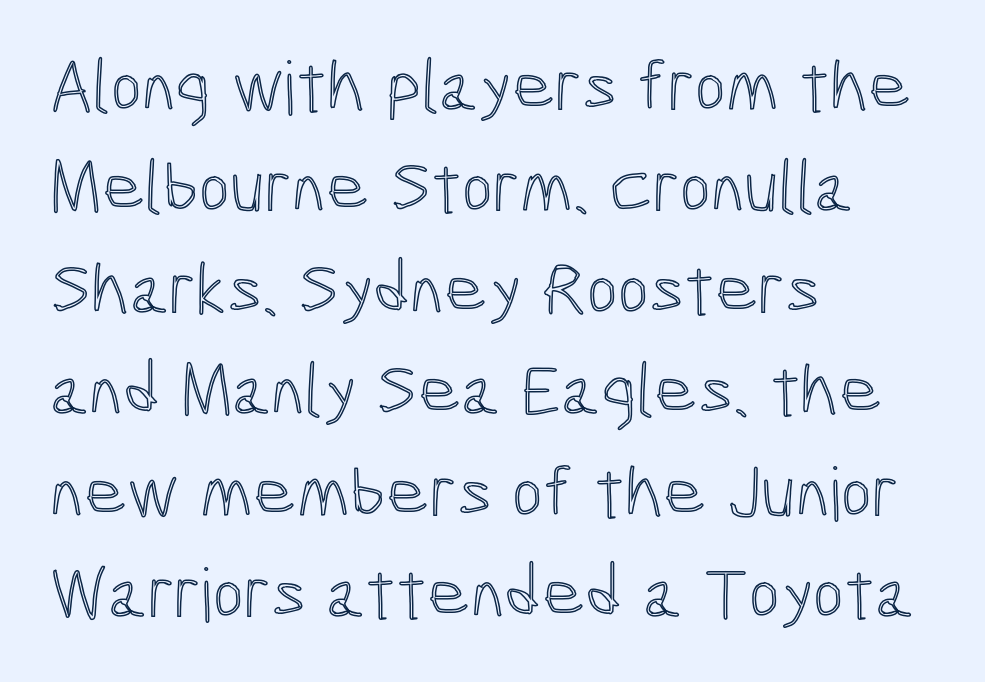
The image shows 74 px condensed type, upright; set left-aligned, normal line spacing (1.37x), normal letter spacing, not underlined; a medium x-height.
